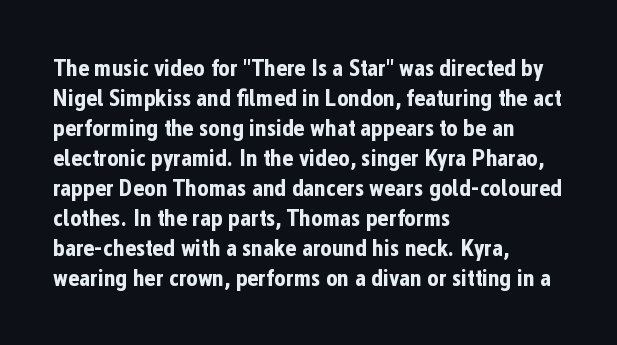
Q: Is the text bold? A: Yes.
Q: Is the text italic (slanted)? A: No, it is upright.
Q: Is the text underlined? A: No.
Q: How is the paragraph aligned? A: Left-aligned.
Q: Is the spacing between letters normal or unusually wide? A: Normal.
Q: Is the spacing between lines tight, normal or loose? A: Normal.
